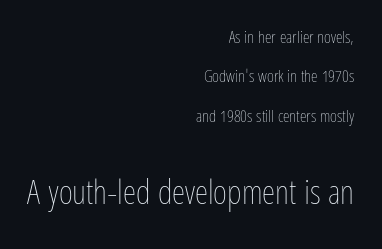
The image shows 34 px thin, condensed type, upright; set right-aligned, loose line spacing (2.32x), normal letter spacing, not underlined; the second (bottom) block is 2.0x larger; low stroke contrast and a medium x-height.
